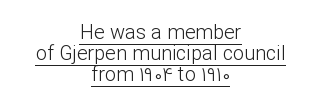
{"italic": "no", "bold": "no", "underline": "yes", "align": "center", "line_spacing": "tight", "line_spacing_ratio": 1.06, "letter_spacing": "normal", "letter_spacing_em": 0.0, "glyph_px": 20}
